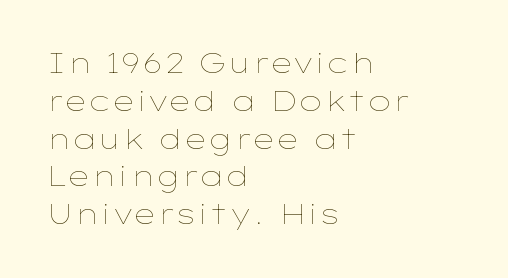
Short note: letters normally spaced. These lines are set flush left with a ragged right edge. The passage shown is not bold in any degree. Rows of type keep a routine distance in the vertical direction. This is the regular roman posture of the typeface.
